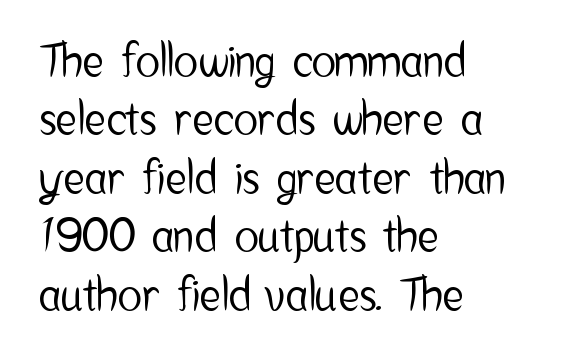
{"serif": "no", "italic": "no", "width": "condensed", "stroke_contrast": "low", "x_height": "medium", "monospaced": "no", "underline": "no", "align": "left", "line_spacing": "normal", "line_spacing_ratio": 1.3, "letter_spacing": "normal", "letter_spacing_em": 0.0, "glyph_px": 45}
